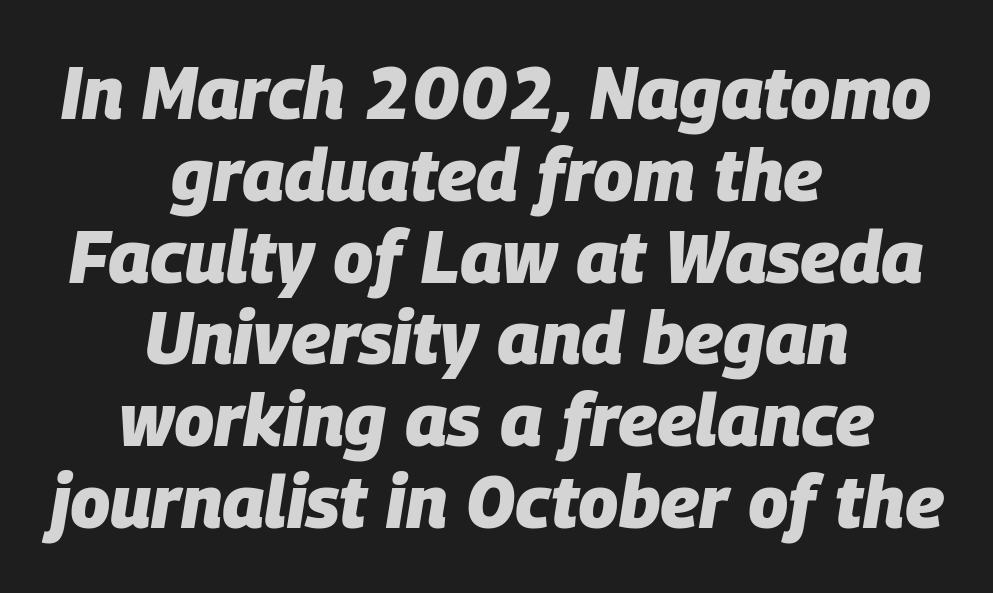
Q: Is the text bold? A: Yes.
Q: Is the text italic (slanted)? A: Yes, it leans right by about 9 degrees.
Q: Is the text underlined? A: No.
Q: How is the paragraph aligned? A: Centered.
Q: Is the spacing between letters normal or unusually wide? A: Normal.
Q: Is the spacing between lines tight, normal or loose? A: Tight.
Q: Width (condensed, normal, or wide)? A: Normal.
Q: Stroke contrast? A: Low.
Q: x-height? A: Large.
Q: Monospaced? A: No.
